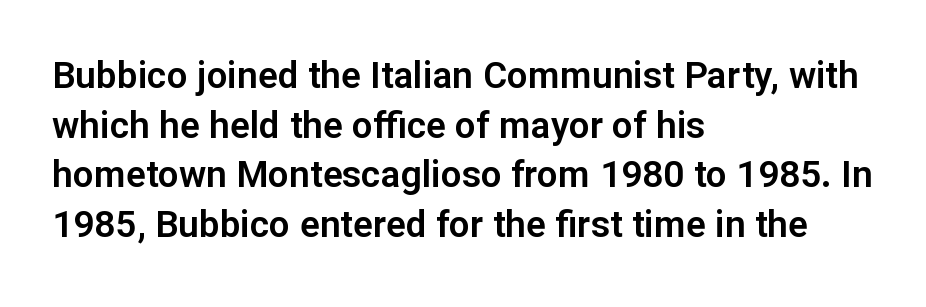
{"serif": "no", "italic": "no", "width": "normal", "stroke_contrast": "low", "x_height": "medium", "monospaced": "no", "underline": "no", "align": "left", "line_spacing": "normal", "line_spacing_ratio": 1.34, "letter_spacing": "normal", "letter_spacing_em": 0.0, "glyph_px": 37}
